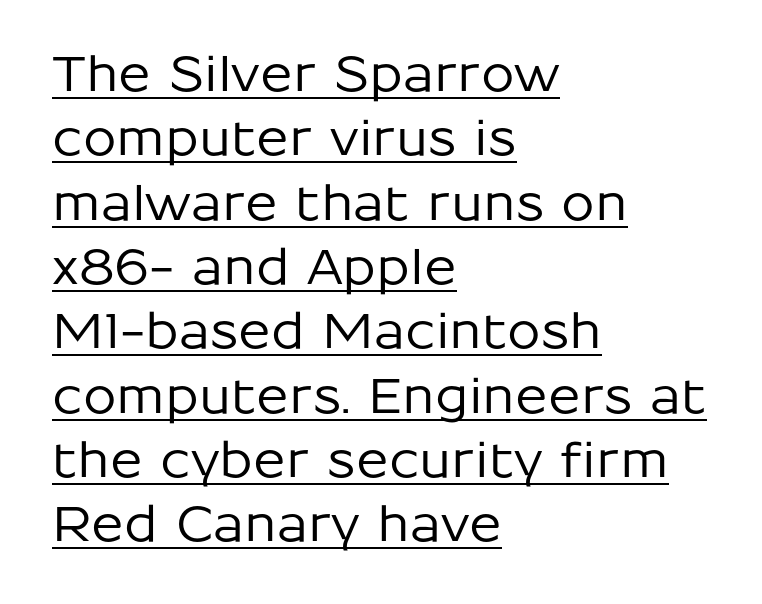
Q: Is the text italic (slanted)? A: No, it is upright.
Q: Is the typeface a serif or a sans-serif typeface? A: Sans-serif.
Q: Is the text underlined? A: Yes.
Q: How is the paragraph aligned? A: Left-aligned.
Q: Is the spacing between letters normal or unusually wide? A: Normal.
Q: Is the spacing between lines tight, normal or loose? A: Normal.
Q: Width (condensed, normal, or wide)? A: Normal.
Q: Stroke contrast? A: Low.
Q: x-height? A: Medium.
Q: Monospaced? A: No.
